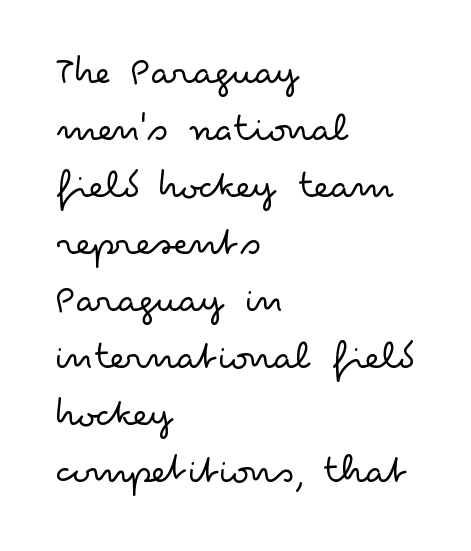
Q: Is the text bold? A: No.
Q: Is the text italic (slanted)? A: No, it is upright.
Q: Is the typeface a serif or a sans-serif typeface? A: Sans-serif.
Q: Is the text underlined? A: No.
Q: How is the paragraph aligned? A: Left-aligned.
Q: Is the spacing between letters normal or unusually wide? A: Normal.
Q: Is the spacing between lines tight, normal or loose? A: Normal.
Q: Width (condensed, normal, or wide)? A: Wide.
Q: Stroke contrast? A: Low.
Q: x-height? A: Small.
Q: Monospaced? A: No.
